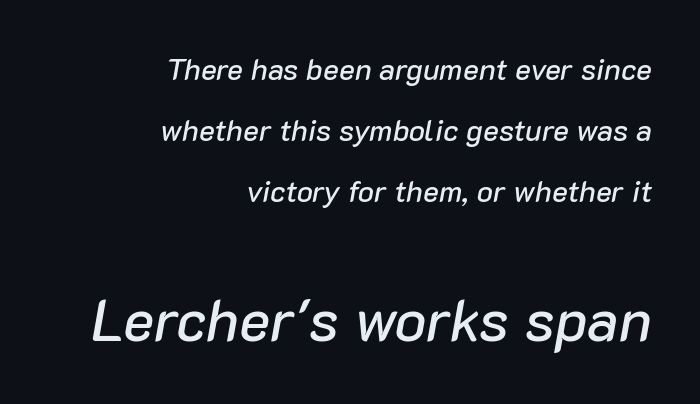
What's the leading like? Stretched, with rows far apart. Caption: standard tracking, unaltered. Scale increases going downward across the two blocks. A typesetter would call this proportional, since set widths differ per character.
